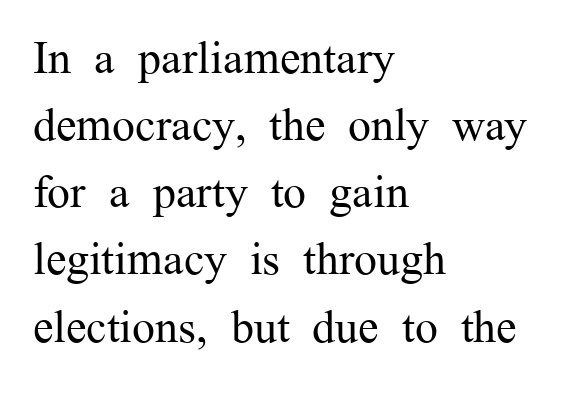
Q: Is the text bold? A: No.
Q: Is the text italic (slanted)? A: No, it is upright.
Q: Is the typeface a serif or a sans-serif typeface? A: Serif.
Q: Is the text underlined? A: No.
Q: How is the paragraph aligned? A: Left-aligned.
Q: Is the spacing between letters normal or unusually wide? A: Normal.
Q: Is the spacing between lines tight, normal or loose? A: Normal.
Q: Width (condensed, normal, or wide)? A: Normal.
Q: Stroke contrast? A: Medium.
Q: x-height? A: Medium.
Q: Monospaced? A: No.
